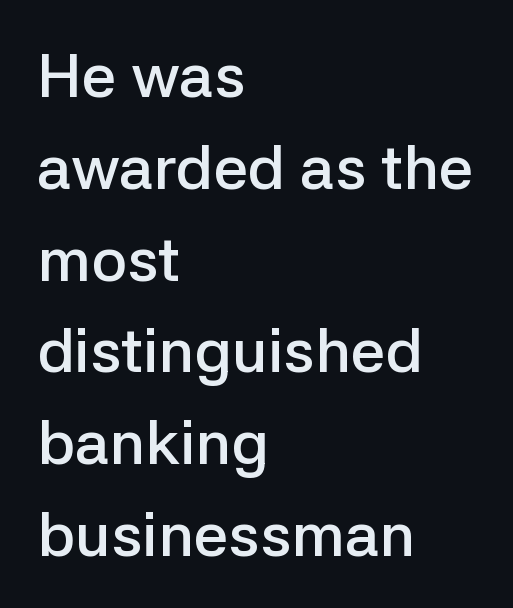
{"serif": "no", "italic": "no", "bold": "semi", "weight": "semibold", "width": "normal", "stroke_contrast": "low", "x_height": "medium", "monospaced": "no", "underline": "no", "align": "left", "line_spacing": "normal", "line_spacing_ratio": 1.48, "letter_spacing": "normal", "letter_spacing_em": 0.0, "glyph_px": 62}
